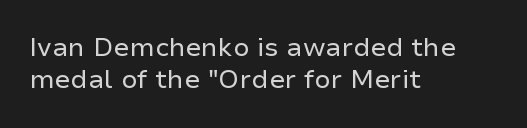
No letter is thick-stroked: the sample isn't bold. The lettering stays uniformly vertical, giving the passage a roman look. This sample uses plain, unmodified letter spacing. These lines stack with their left ends in a neat column. The gap between lines stays unmarked.
